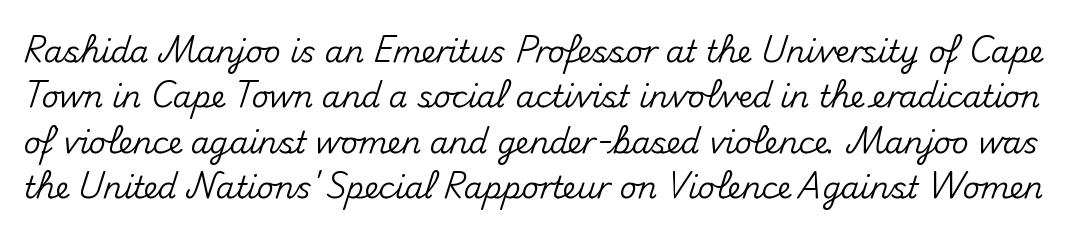
The gap between lines stays unmarked. Varying glyph widths throughout — classic text-font behaviour. No extra tracking has been applied to these lines. Check where the strokes stop: nothing finishes them off — pure sans.
